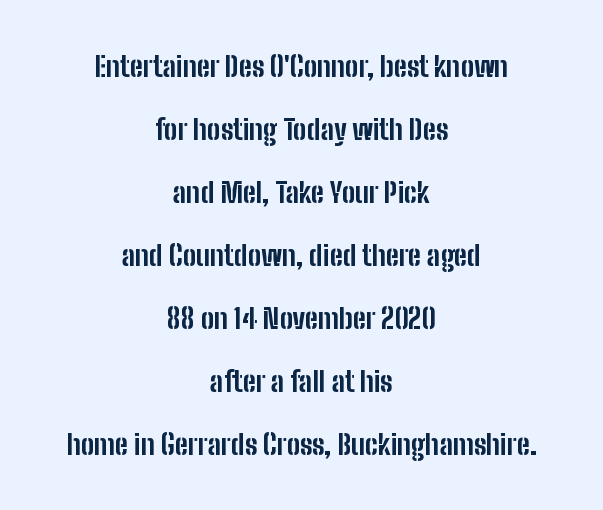
The image shows 28 px bold, condensed sans-serif type, upright; set centered, loose line spacing (2.25x), normal letter spacing, not underlined; low stroke contrast and a medium x-height.
